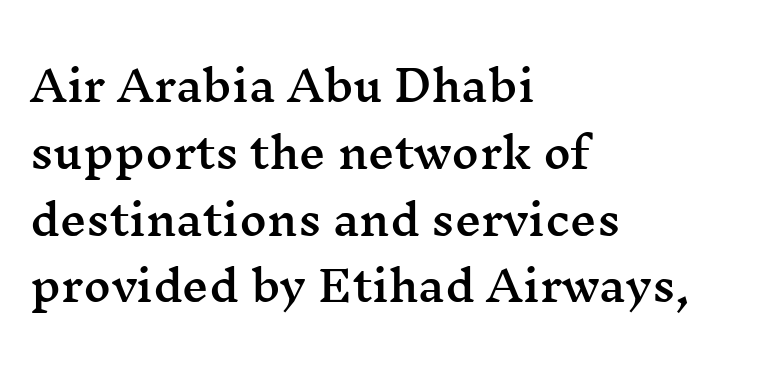
Q: Is the text italic (slanted)? A: No, it is upright.
Q: Is the typeface a serif or a sans-serif typeface? A: Serif.
Q: Is the text underlined? A: No.
Q: How is the paragraph aligned? A: Left-aligned.
Q: Is the spacing between letters normal or unusually wide? A: Normal.
Q: Is the spacing between lines tight, normal or loose? A: Normal.
Q: Width (condensed, normal, or wide)? A: Wide.
Q: Stroke contrast? A: Medium.
Q: x-height? A: Medium.
Q: Monospaced? A: No.
